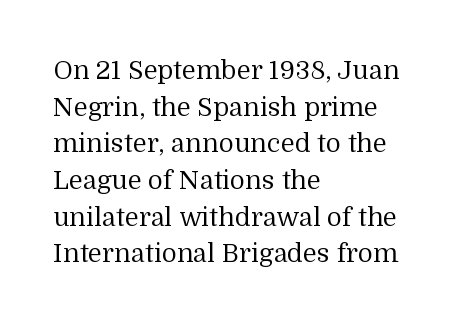
Q: Is the text bold? A: No.
Q: Is the text italic (slanted)? A: No, it is upright.
Q: Is the text underlined? A: No.
Q: How is the paragraph aligned? A: Left-aligned.
Q: Is the spacing between letters normal or unusually wide? A: Normal.
Q: Is the spacing between lines tight, normal or loose? A: Normal.
